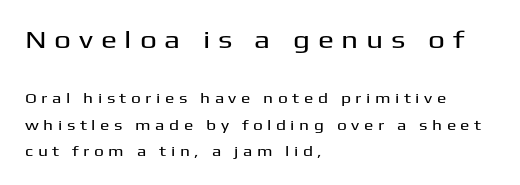
The image shows 24 px text type, upright; set left-aligned, line spacing 1.88x, unusually wide letter spacing (+0.32 em), not underlined; the first (top) block is 1.71x larger.
